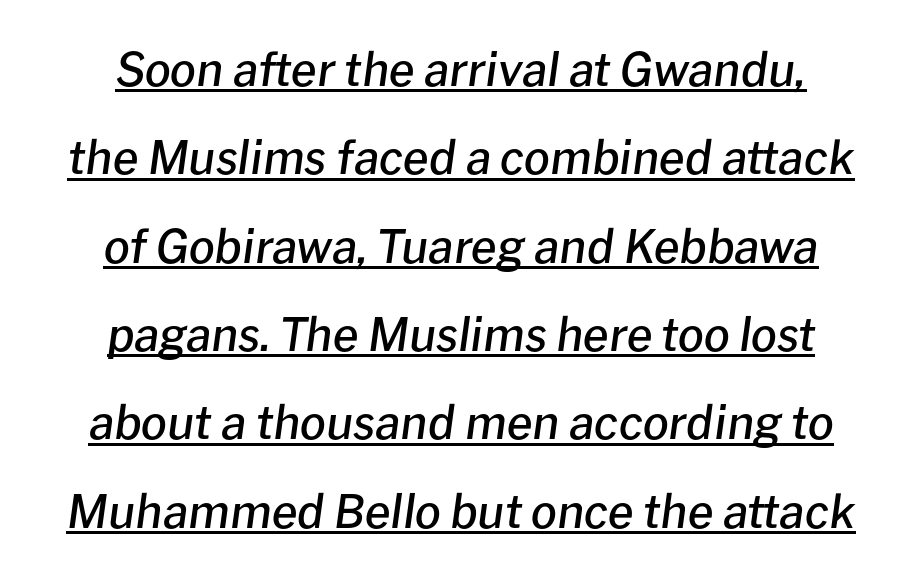
The image shows 46 px semibold type, italic (leaning right); set centered, loose line spacing (1.92x), normal letter spacing, underlined; low stroke contrast and a medium x-height.
